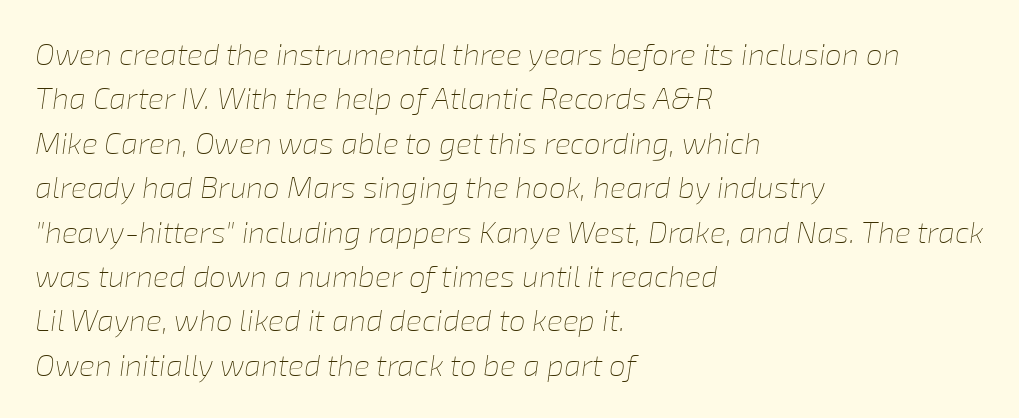
The image shows 30 px thin type, italic (leaning right); set left-aligned, normal line spacing (1.48x), normal letter spacing, not underlined; low stroke contrast and a medium x-height.
